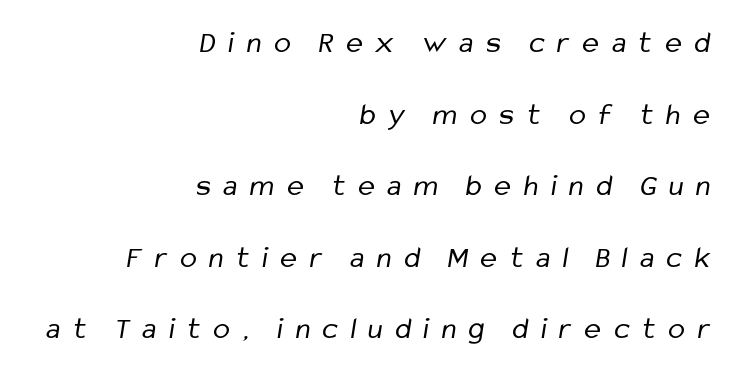
The image shows 31 px regular-weight, condensed sans-serif type; set right-aligned, loose line spacing (2.31x), unusually wide letter spacing (+0.41 em), not underlined; low stroke contrast and a medium x-height.
